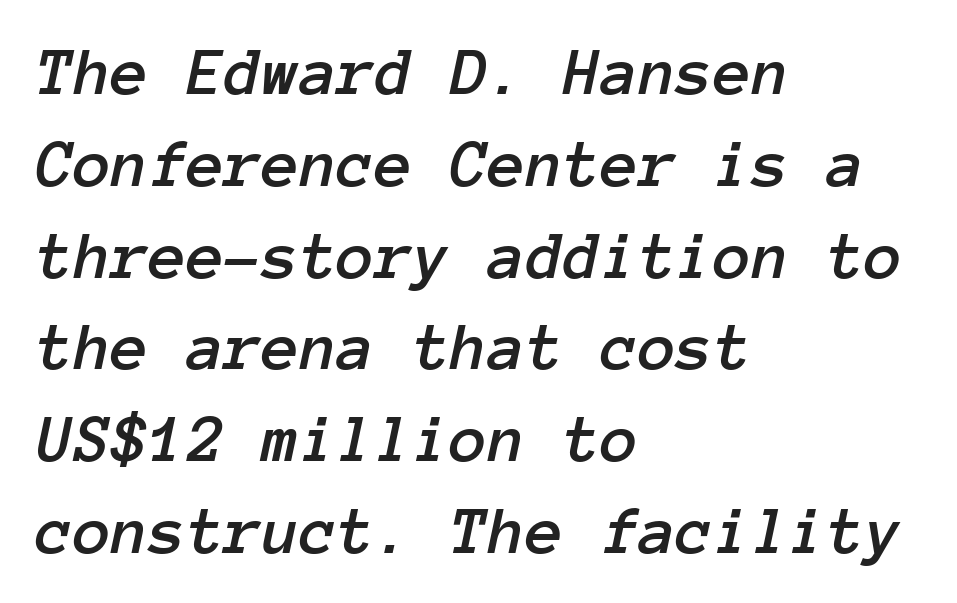
{"italic": "yes", "lean": "right", "slant_degrees": 12, "width": "normal", "stroke_contrast": "low", "x_height": "medium", "monospaced": "yes", "underline": "no", "align": "left", "line_spacing": "normal", "line_spacing_ratio": 1.33, "letter_spacing": "normal", "letter_spacing_em": 0.0, "glyph_px": 69}
